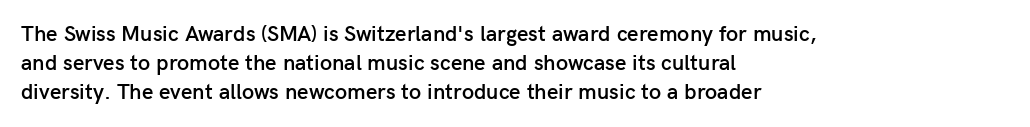
The image shows 22 px text type, upright; set left-aligned, normal line spacing (1.31x), normal letter spacing, not underlined.
